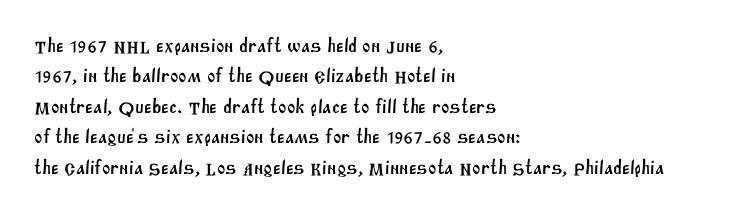
The image shows 20 px text type; set left-aligned, normal line spacing (1.52x), normal letter spacing, not underlined.
